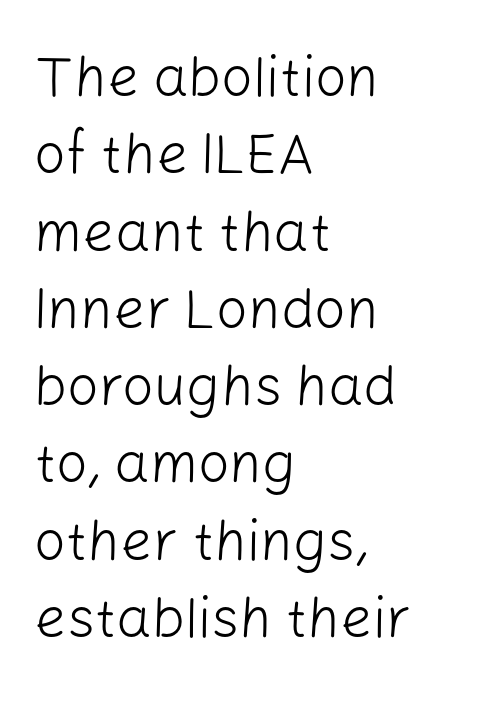
The image shows 56 px light sans-serif type, upright; set left-aligned, normal line spacing (1.38x), normal letter spacing, not underlined; low stroke contrast and a medium x-height.
